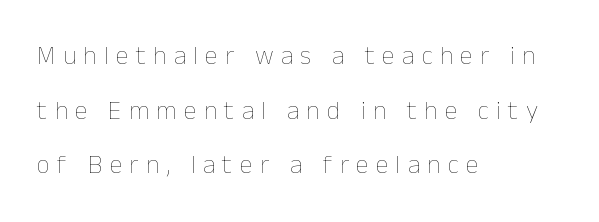
{"italic": "no", "bold": "no", "underline": "no", "align": "left", "line_spacing": "loose", "line_spacing_ratio": 2.1, "letter_spacing": "wide", "letter_spacing_em": 0.28, "glyph_px": 26}
